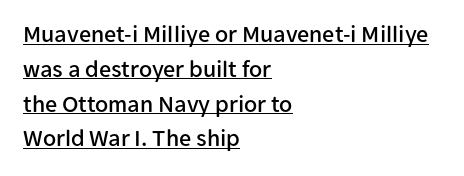
Students, observe the line beneath the letters — that is underlining. The gaps between neighbouring characters are ordinary and unremarkable. Reading down the column, the eye jumps a familiar distance to each next line. Italic: no, the glyphs are upright roman.
